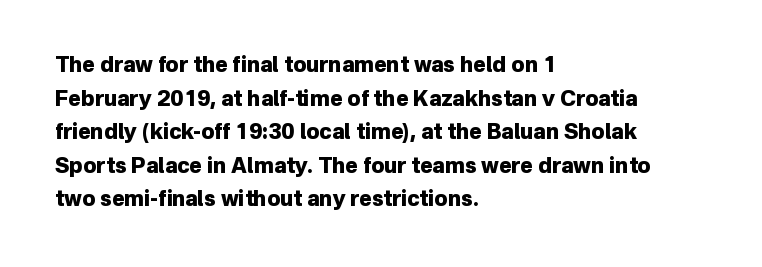
The image shows 21 px bold type, upright; set left-aligned, normal line spacing (1.6x), normal letter spacing, not underlined.
